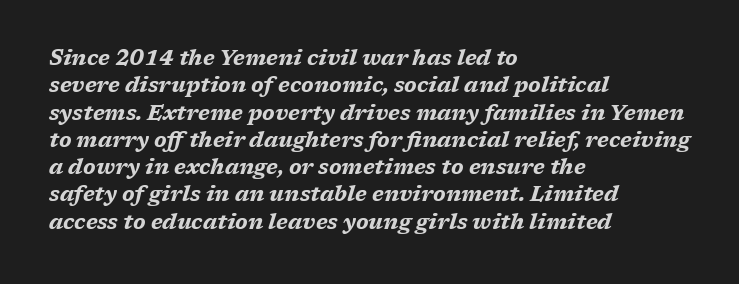
{"italic": "yes", "lean": "right", "slant_degrees": 17, "bold": "yes", "underline": "no", "align": "left", "line_spacing": "normal", "line_spacing_ratio": 1.3, "letter_spacing": "normal", "letter_spacing_em": 0.0, "glyph_px": 21}
